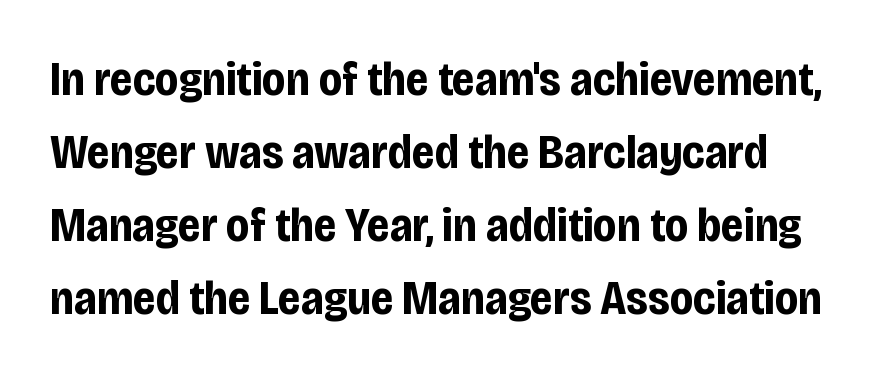
Q: Is the text bold? A: Yes.
Q: Is the text italic (slanted)? A: No, it is upright.
Q: Is the typeface a serif or a sans-serif typeface? A: Sans-serif.
Q: Is the text underlined? A: No.
Q: Is the spacing between letters normal or unusually wide? A: Normal.
Q: Is the spacing between lines tight, normal or loose? A: Normal.
Q: Width (condensed, normal, or wide)? A: Condensed.
Q: Stroke contrast? A: Low.
Q: x-height? A: Large.
Q: Monospaced? A: No.
